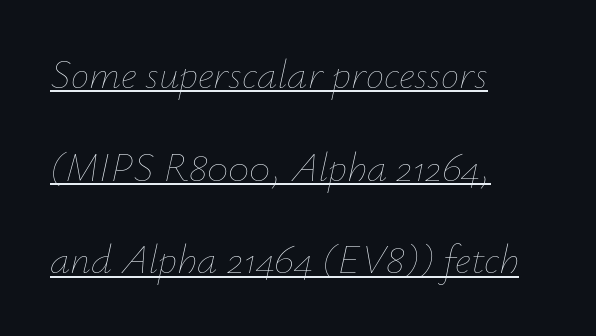
Left-aligned paragraph, ragged on the right. Quick note: interline space is abundant. Varying glyph widths throughout — classic text-font behaviour. Nothing heavy about these letters — not bold at all. Would a proofreader flag this as italicized? Yes.
